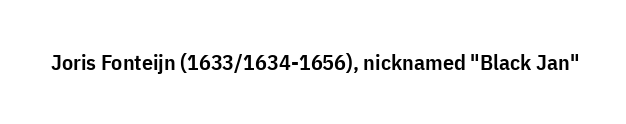
The image shows 22 px text type, upright; set normal letter spacing, not underlined.
